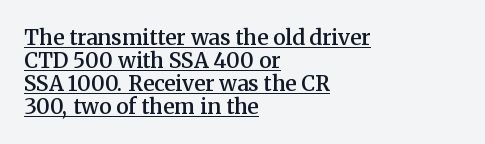
As a designer I'd log this as weight 600, semibold. What stands out about the letter spacing? Nothing — it is the standard amount. The axis of the letterforms is exactly vertical. Where is the straight margin? On the left. The space between consecutive lines is stingy.
